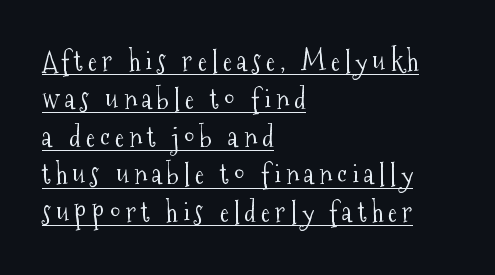
Q: Is the text bold? A: No.
Q: Is the text italic (slanted)? A: No, it is upright.
Q: Is the text underlined? A: Yes.
Q: How is the paragraph aligned? A: Left-aligned.
Q: Is the spacing between lines tight, normal or loose? A: Normal.
